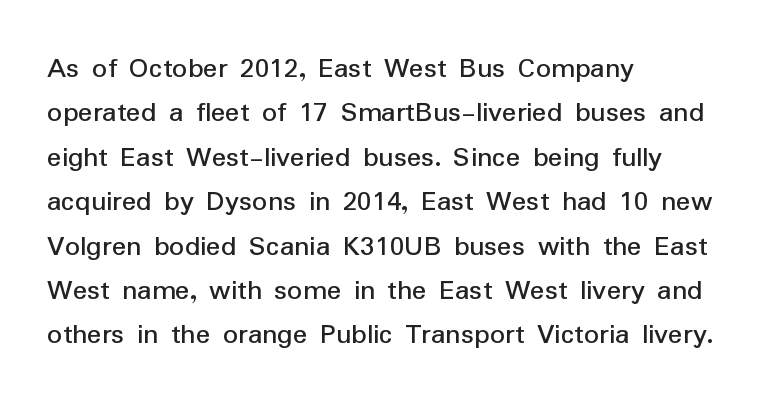
{"serif": "no", "italic": "no", "width": "normal", "stroke_contrast": "low", "x_height": "medium", "monospaced": "no", "underline": "no", "align": "left", "line_spacing": "normal", "line_spacing_ratio": 1.48, "letter_spacing": "normal", "letter_spacing_em": 0.0, "glyph_px": 30}
